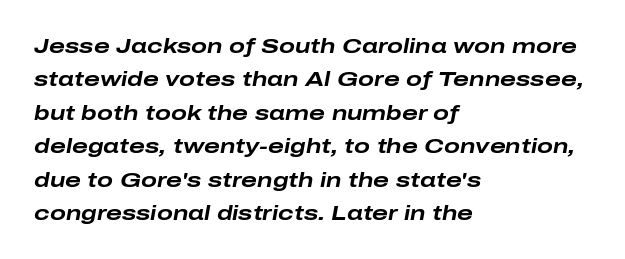
Casual observation: everything's shoved over to the left. Students, observe: this is what conventionally led text looks like. In terms of posture, this sample is oblique. The tracking reads as untouched default to a designer's eye.
